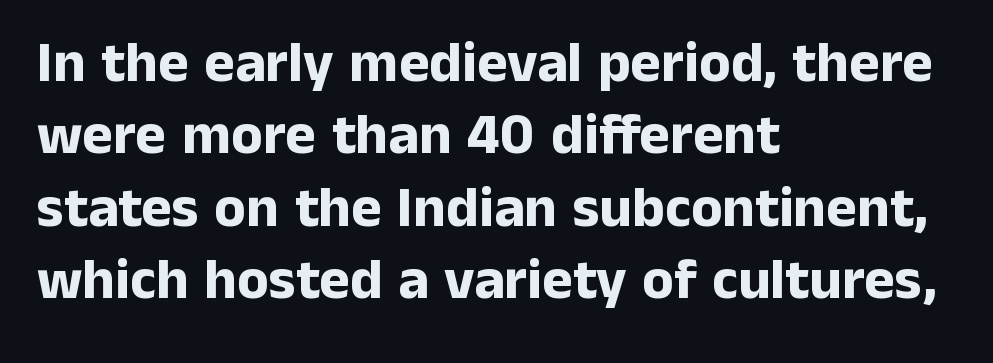
Glyph-to-glyph distance matches everyday printed text. Ordinary non-slanted type is in use. The passage shown is typed in a proportional face where columns would drift. Successive baselines arrive at the customary interval. The space beneath each line is pristine and unruled.
